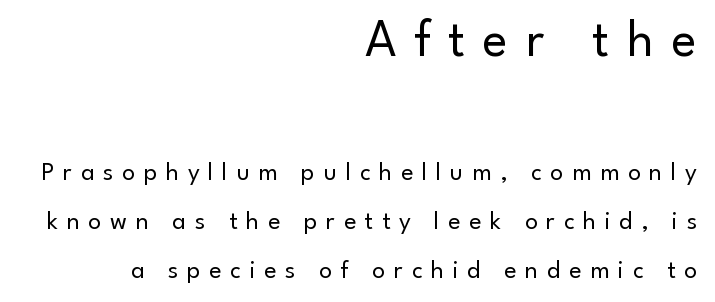
Horizontally, the lines are justified to the trailing edge only. No chunkiness to these letters — they're not bold. Does extra space separate the letters? Yes, quite a lot of it. Proportional: the letters do not fall into vertical columns.
